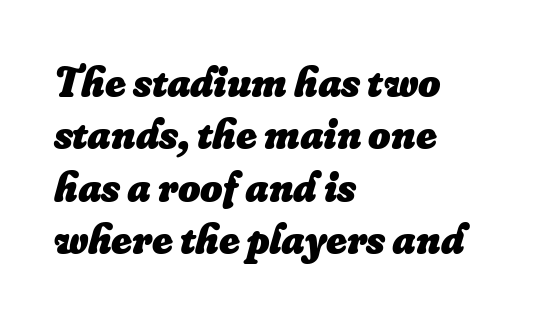
{"italic": "yes", "lean": "right", "slant_degrees": 16, "bold": "yes", "weight": "heavy", "width": "normal", "stroke_contrast": "low", "x_height": "small", "monospaced": "no", "underline": "no", "align": "left", "line_spacing_ratio": 1.22, "letter_spacing": "normal", "letter_spacing_em": 0.0, "glyph_px": 43}
